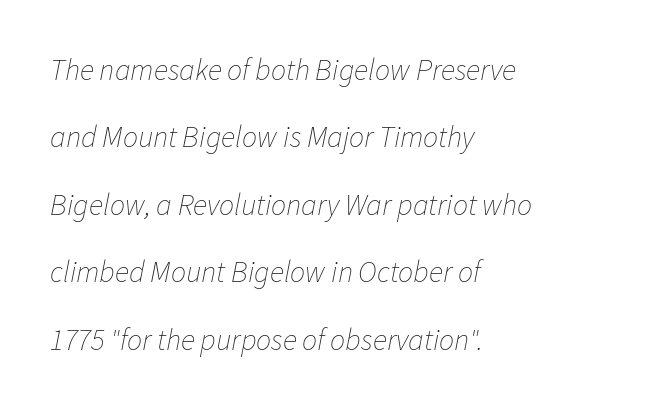
Q: Is the text bold? A: No.
Q: Is the text italic (slanted)? A: Yes, it leans right by about 11 degrees.
Q: Is the text underlined? A: No.
Q: How is the paragraph aligned? A: Left-aligned.
Q: Is the spacing between letters normal or unusually wide? A: Normal.
Q: Is the spacing between lines tight, normal or loose? A: Loose.
Q: Width (condensed, normal, or wide)? A: Normal.
Q: Stroke contrast? A: Low.
Q: x-height? A: Medium.
Q: Monospaced? A: No.
